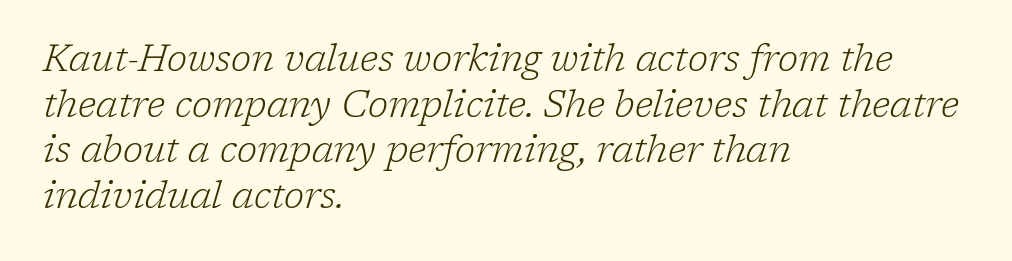
Stems and bowls with no extra thickness — not bold. The face used here has a pronounced slope to its letters. Note the varied advance widths — an 'i' is clearly narrower than an 'm'. These lines are composed in type with serifs. Does extra space separate the letters? No, they use regular spacing.
